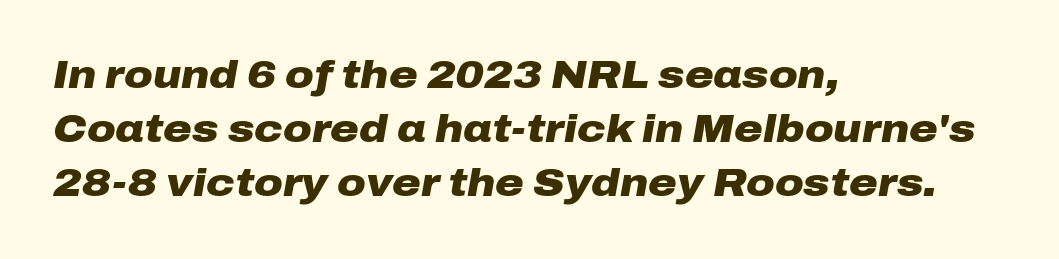
The image shows 39 px heavy, wide type, italic (leaning right); set left-aligned, normal line spacing (1.39x), normal letter spacing, not underlined; low stroke contrast and a medium x-height.
